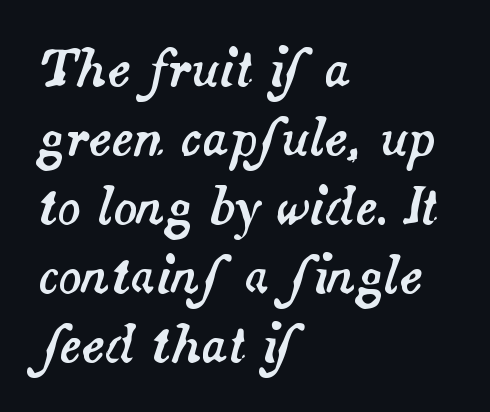
Q: Is the text italic (slanted)? A: Yes, it leans right by about 14 degrees.
Q: Is the text underlined? A: No.
Q: How is the paragraph aligned? A: Left-aligned.
Q: Is the spacing between letters normal or unusually wide? A: Normal.
Q: Is the spacing between lines tight, normal or loose? A: Normal.
Q: Width (condensed, normal, or wide)? A: Normal.
Q: Stroke contrast? A: Medium.
Q: x-height? A: Small.
Q: Monospaced? A: No.
